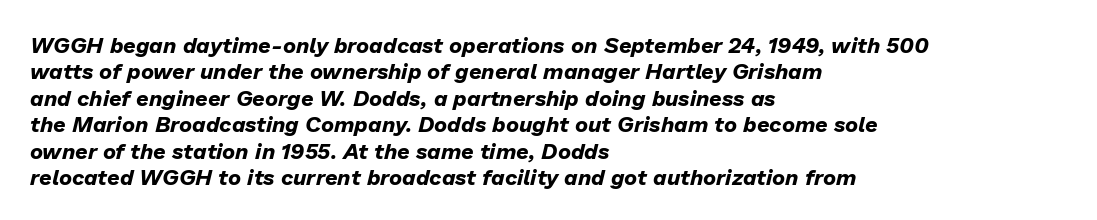
Underline: absent. The face used here is rendered with its standard letterfit. The specimen reads as italic at a glance. Compared with an ordinary text face, these strokes are far heavier — a full bold.
